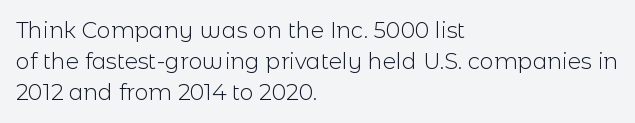
{"italic": "no", "bold": "no", "underline": "no", "align": "left", "line_spacing": "normal", "line_spacing_ratio": 1.42, "letter_spacing": "normal", "letter_spacing_em": 0.0, "glyph_px": 22}
